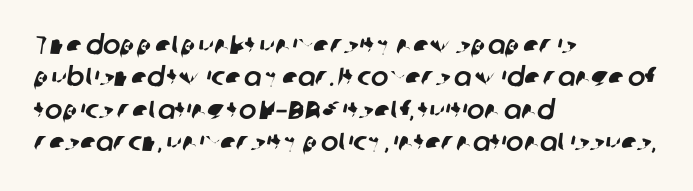
Q: Is the text underlined? A: No.
Q: How is the paragraph aligned? A: Left-aligned.
Q: Is the spacing between letters normal or unusually wide? A: Normal.
Q: Is the spacing between lines tight, normal or loose? A: Normal.
